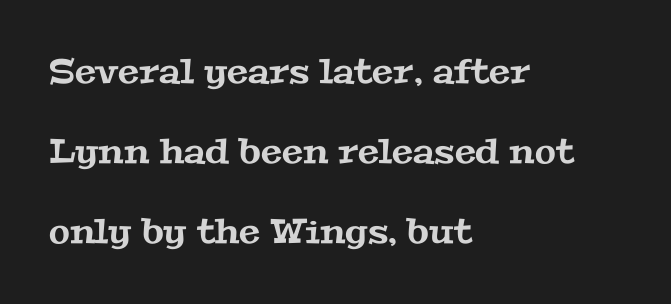
{"serif": "yes", "width": "wide", "stroke_contrast": "medium", "x_height": "medium", "monospaced": "no", "underline": "no", "align": "left", "line_spacing": "loose", "line_spacing_ratio": 2.36, "letter_spacing": "normal", "letter_spacing_em": 0.0, "glyph_px": 34}
